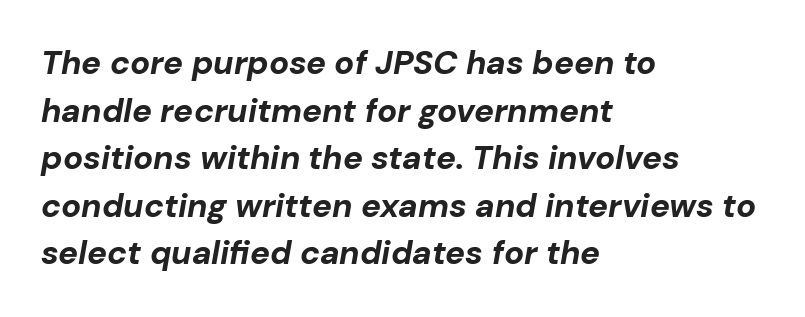
Each glyph is drawn with heavy, bold strokes. Horizontal bands of white between lines are of average thickness. One-word summary of the alignment: left. Italic: yes, the glyphs are oblique.
